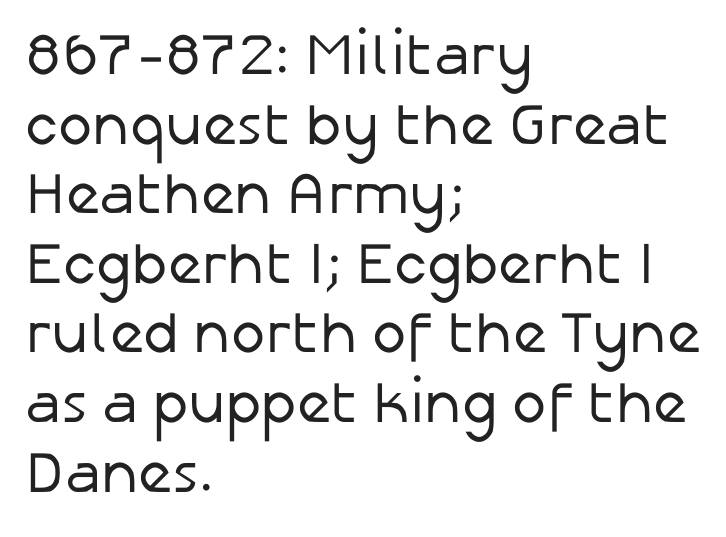
The image shows 58 px regular-weight sans-serif type, upright; set left-aligned, line spacing 1.2x, normal letter spacing, not underlined; low stroke contrast and a medium x-height.
